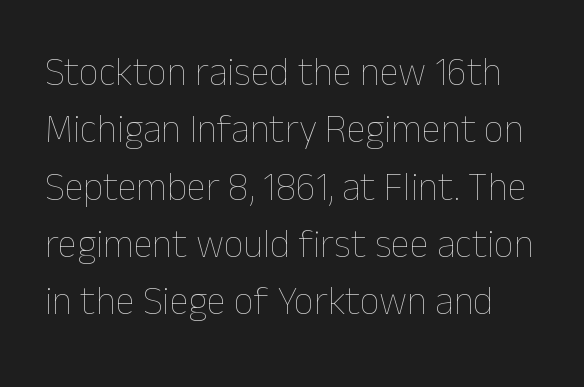
Q: Is the text bold? A: No.
Q: Is the text italic (slanted)? A: No, it is upright.
Q: Is the text underlined? A: No.
Q: Is the spacing between letters normal or unusually wide? A: Normal.
Q: Is the spacing between lines tight, normal or loose? A: Normal.
Q: Width (condensed, normal, or wide)? A: Normal.
Q: Stroke contrast? A: Low.
Q: x-height? A: Medium.
Q: Monospaced? A: No.
